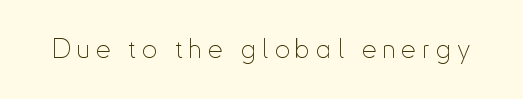
This is the regular roman posture of the typeface. This sample uses expanded letter spacing, leaving extra air between glyphs. No word sits above an underline. Ink coverage per letter is moderate at most.
